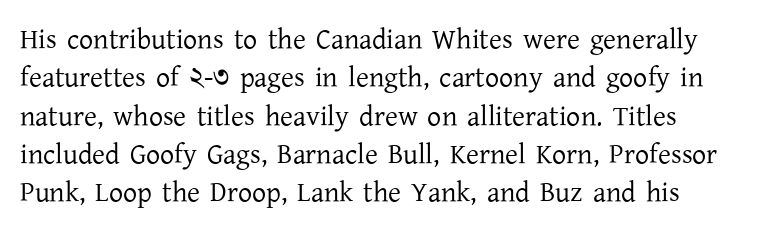
Q: Is the text bold? A: No.
Q: Is the text italic (slanted)? A: No, it is upright.
Q: Is the typeface a serif or a sans-serif typeface? A: Serif.
Q: Is the text underlined? A: No.
Q: Is the spacing between letters normal or unusually wide? A: Normal.
Q: Is the spacing between lines tight, normal or loose? A: Normal.
Q: Width (condensed, normal, or wide)? A: Normal.
Q: Stroke contrast? A: Low.
Q: x-height? A: Medium.
Q: Monospaced? A: No.
